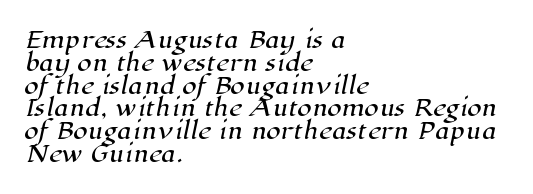
The image shows 23 px text type; set left-aligned, tight line spacing (0.99x), normal letter spacing, not underlined.
